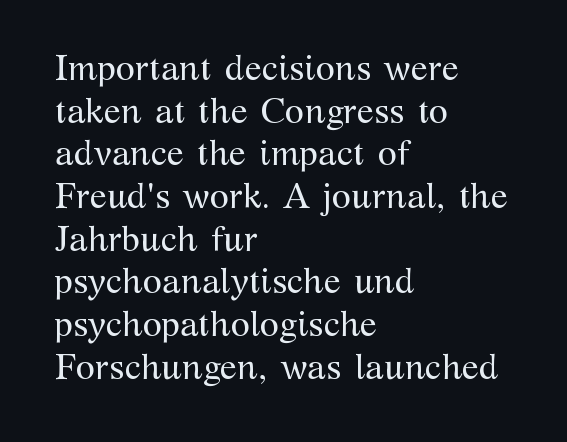
The image shows 35 px regular-weight serif type, upright; set left-aligned, line spacing 1.22x, normal letter spacing, not underlined; medium stroke contrast and a medium x-height.
